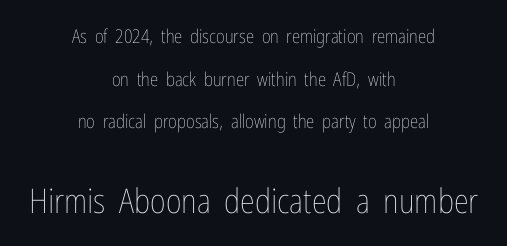
Q: Is the text bold? A: No.
Q: Is the text italic (slanted)? A: No, it is upright.
Q: Is the text underlined? A: No.
Q: How is the paragraph aligned? A: Centered.
Q: Is the spacing between letters normal or unusually wide? A: Normal.
Q: Is the spacing between lines tight, normal or loose? A: Loose.
Q: Which block of text is set in a larger size, the first (top) or the second (bottom)? A: The second (bottom) one.
Q: Width (condensed, normal, or wide)? A: Condensed.
Q: Stroke contrast? A: Low.
Q: x-height? A: Medium.
Q: Monospaced? A: No.
